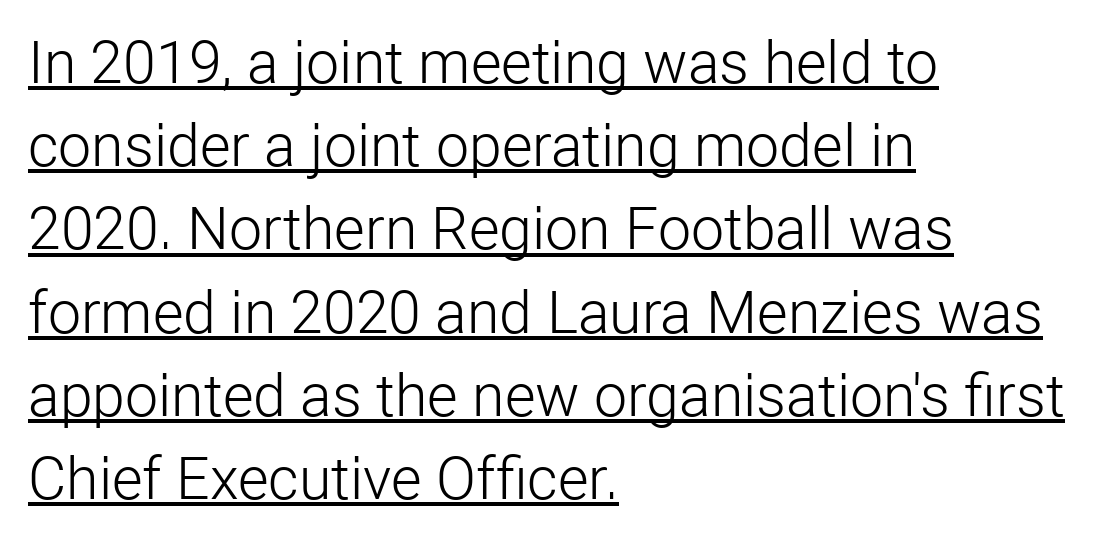
Q: Is the text bold? A: No.
Q: Is the text italic (slanted)? A: No, it is upright.
Q: Is the typeface a serif or a sans-serif typeface? A: Sans-serif.
Q: Is the text underlined? A: Yes.
Q: How is the paragraph aligned? A: Left-aligned.
Q: Is the spacing between letters normal or unusually wide? A: Normal.
Q: Is the spacing between lines tight, normal or loose? A: Normal.
Q: Width (condensed, normal, or wide)? A: Normal.
Q: Stroke contrast? A: Low.
Q: x-height? A: Medium.
Q: Monospaced? A: No.
